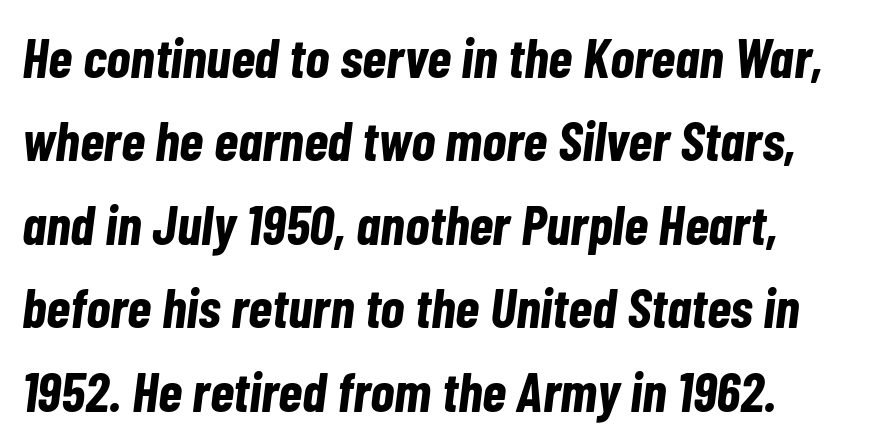
Q: Is the text bold? A: Yes.
Q: Is the text italic (slanted)? A: Yes, it leans right by about 7 degrees.
Q: Is the text underlined? A: No.
Q: Is the spacing between letters normal or unusually wide? A: Normal.
Q: Is the spacing between lines tight, normal or loose? A: Normal.
Q: Width (condensed, normal, or wide)? A: Condensed.
Q: Stroke contrast? A: Low.
Q: x-height? A: Medium.
Q: Monospaced? A: No.
